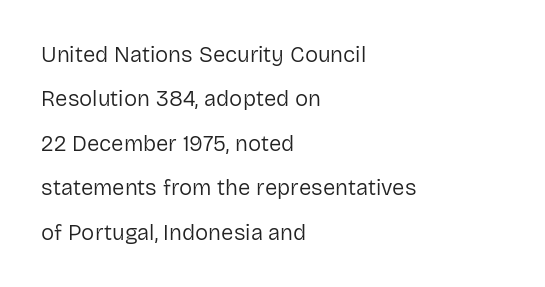
The image shows 22 px text type, upright; set left-aligned, loose line spacing (2.02x), normal letter spacing, not underlined.
